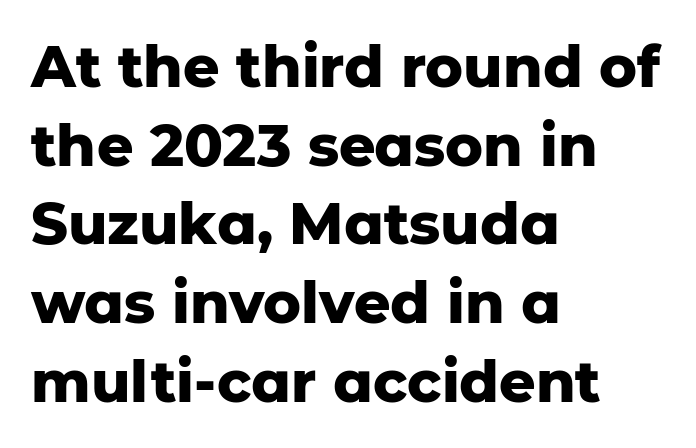
Q: Is the text bold? A: Yes.
Q: Is the text italic (slanted)? A: No, it is upright.
Q: Is the typeface a serif or a sans-serif typeface? A: Sans-serif.
Q: Is the text underlined? A: No.
Q: How is the paragraph aligned? A: Left-aligned.
Q: Is the spacing between letters normal or unusually wide? A: Normal.
Q: Is the spacing between lines tight, normal or loose? A: Normal.
Q: Width (condensed, normal, or wide)? A: Normal.
Q: Stroke contrast? A: Low.
Q: x-height? A: Medium.
Q: Monospaced? A: No.
